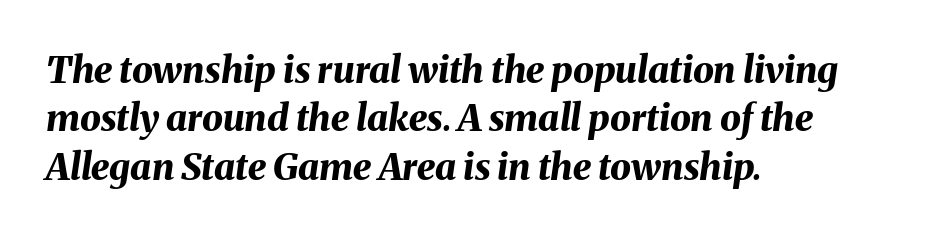
Q: Is the text bold? A: Yes.
Q: Is the text italic (slanted)? A: Yes, it leans right by about 8 degrees.
Q: Is the text underlined? A: No.
Q: How is the paragraph aligned? A: Left-aligned.
Q: Is the spacing between letters normal or unusually wide? A: Normal.
Q: Is the spacing between lines tight, normal or loose? A: Normal.
Q: Width (condensed, normal, or wide)? A: Normal.
Q: Stroke contrast? A: Medium.
Q: x-height? A: Medium.
Q: Monospaced? A: No.
